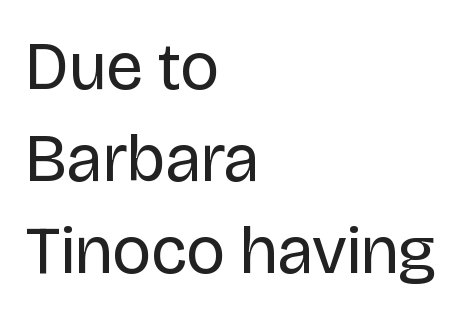
{"serif": "no", "italic": "no", "bold": "no", "weight": "regular", "width": "normal", "stroke_contrast": "low", "x_height": "large", "monospaced": "no", "underline": "no", "align": "left", "line_spacing": "normal", "line_spacing_ratio": 1.37, "letter_spacing": "normal", "letter_spacing_em": 0.0, "glyph_px": 67}
